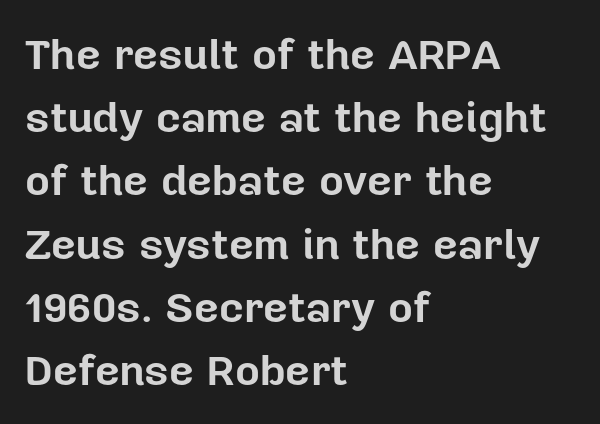
The image shows 43 px bold sans-serif type, upright; set left-aligned, normal line spacing (1.47x), normal letter spacing, not underlined; low stroke contrast and a medium x-height.
